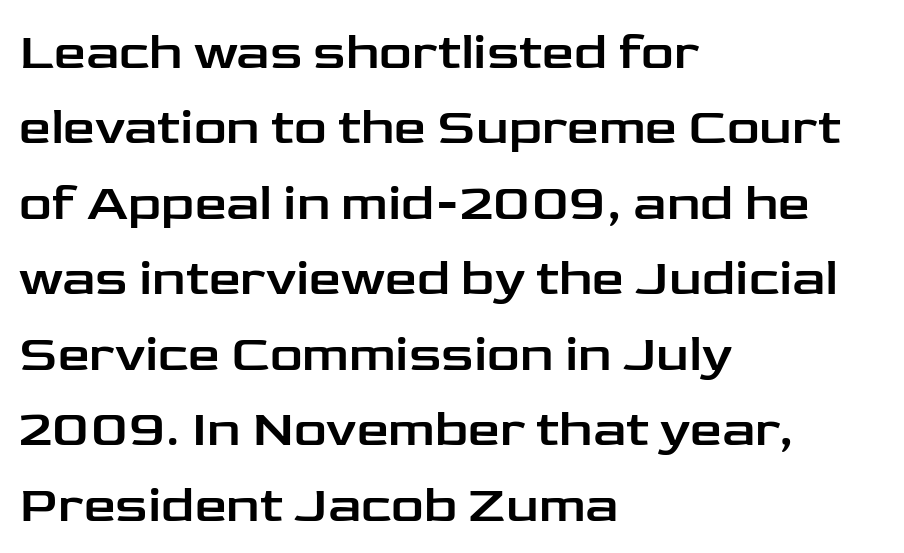
The image shows 51 px wide sans-serif type, upright; set left-aligned, normal line spacing (1.48x), normal letter spacing, not underlined; low stroke contrast and a medium x-height.
